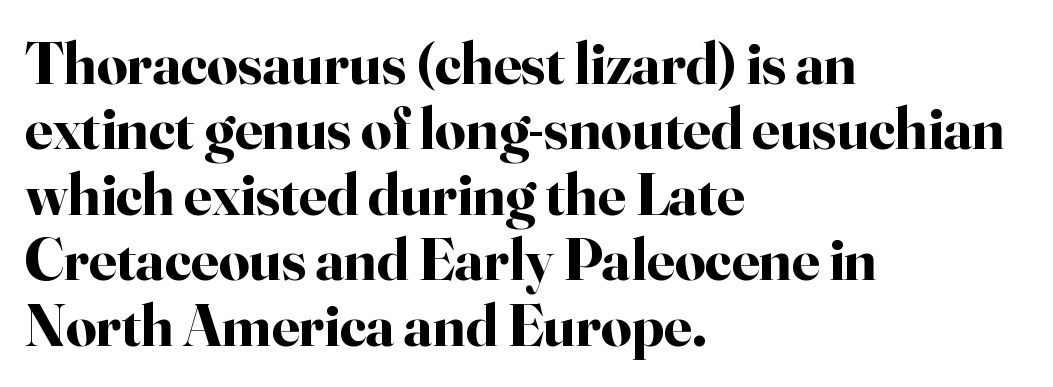
To sum up the face: it has serifs. Think of a printed novel: that variable character pitch is what you see here. Short note: letters normally spaced. Ascenders rise straight up at ninety degrees. Bold? Absolutely — the strokes are thick and heavy. What's the leading like? Squeezed, with rows nearly overlapping.
